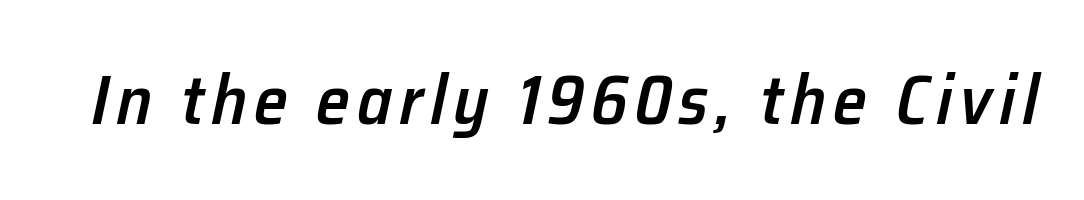
The font's italic variant was chosen for this text. Words float on clear page, feet unadorned. Note the varied advance widths — an 'i' is clearly narrower than an 'm'. A fair bit of extra ink — the face is semibold, not bold.
